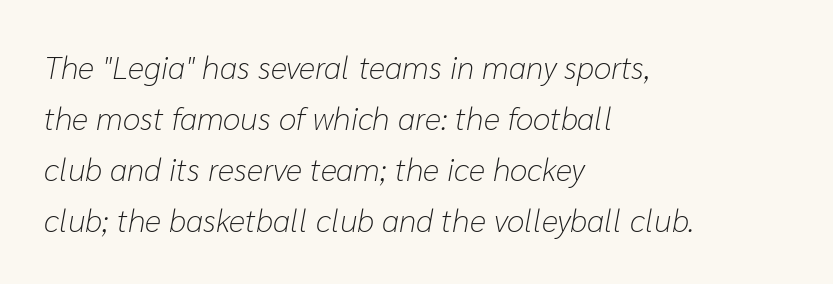
The image shows 32 px light type, italic (leaning right); set left-aligned, normal line spacing (1.59x), normal letter spacing, not underlined; low stroke contrast and a medium x-height.
